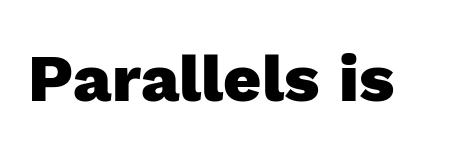
In terms of weight, the rendering is a true, heavy bold. This sample uses plain, unmodified letter spacing. Underlining? Definitely not there. The typography opts for an upright posture over an oblique one. Grotesque or geometric, the face here clearly has no serifs.
